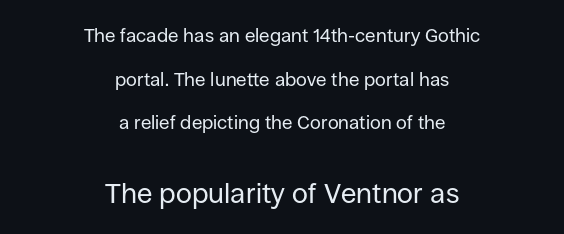
Airy leading. The letters advance in unequal steps, a hallmark of proportional type. This is roman type, the default non-slanted kind. Honestly, the letter spacing is just normal — you wouldn't notice it.
